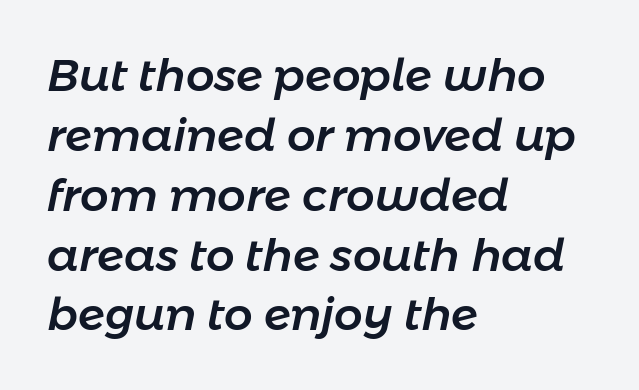
The font's italic variant was chosen for this text. Is the block centered? No — it sits flush against the left margin. Do the characters align in a grid? No, the font is proportional. Interline gaps are of average width in this sample. Is the letter spacing exaggerated? No — it looks like the ordinary default. The area under the type is left untouched.
